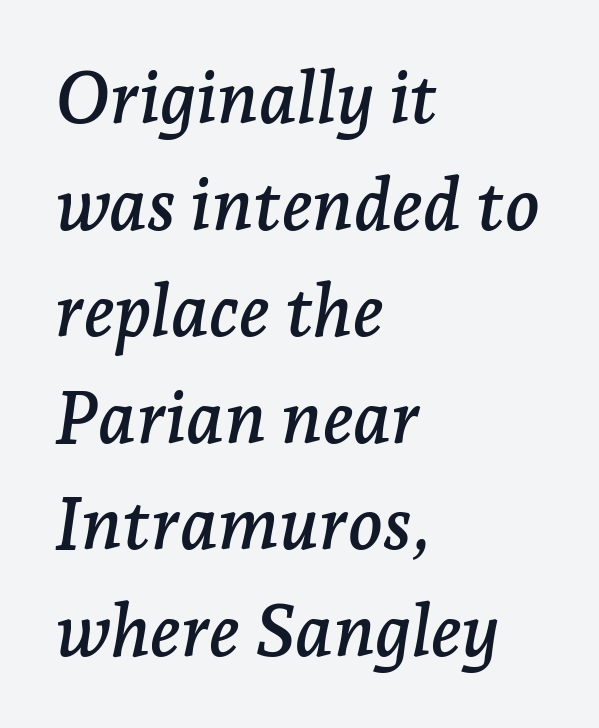
The letters are slanted; this is an italic face. The passage shown is typed in a proportional face where columns would drift. Honestly, there is no underline to notice here at all. Are there feet on the stems? There are — it's a serif. This sample keeps an unexceptional amount of space between lines.
